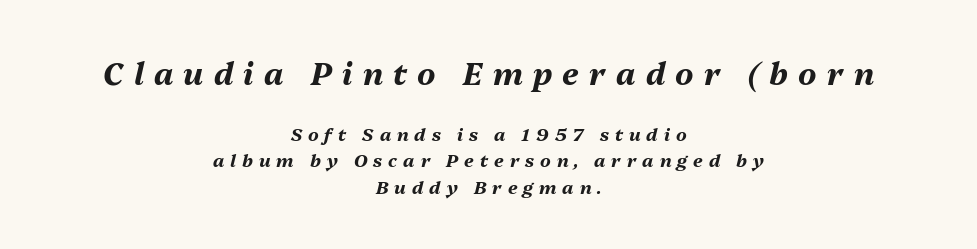
The rendering uses natural spacing where letterforms have individual widths. The words here are not underlined. The whole block is typeset with a tilt. Words appear elongated and porous because spacing is wide. These lines carry a lot of weight — the face is fully bold.
